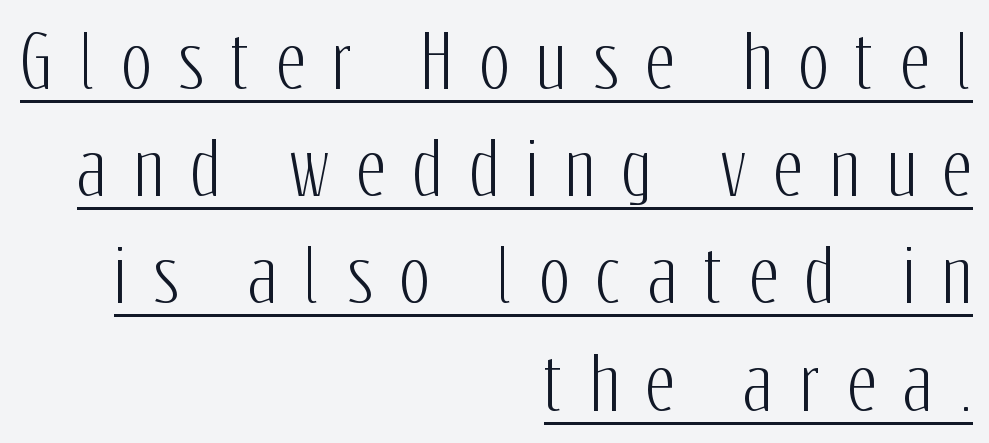
{"serif": "no", "italic": "no", "width": "condensed", "stroke_contrast": "low", "x_height": "medium", "monospaced": "no", "underline": "yes", "align": "right", "line_spacing": "normal", "line_spacing_ratio": 1.51, "letter_spacing": "wide", "letter_spacing_em": 0.38, "glyph_px": 71}
